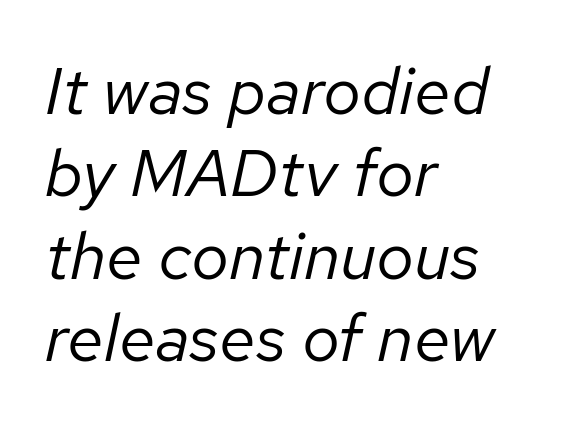
Stroke thickness stays within the range of a standard reading face or lighter. This rendering features lettering with no underline. Horizontally, the lines are justified to the leading edge only. The rendering uses natural spacing where letterforms have individual widths.
